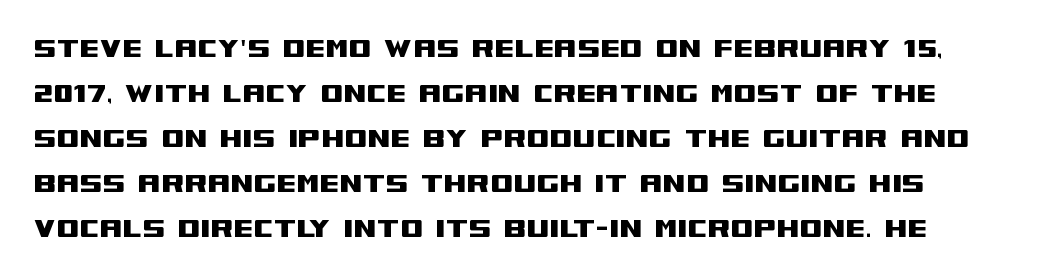
Students, observe: this is what conventionally led text looks like. Nope, no serifs anywhere on these letters. This sample uses plain, unmodified letter spacing. Is this a fixed-width face? No — the glyphs have proportional, varying widths. Every stem runs plumb, perpendicular to the baseline.
